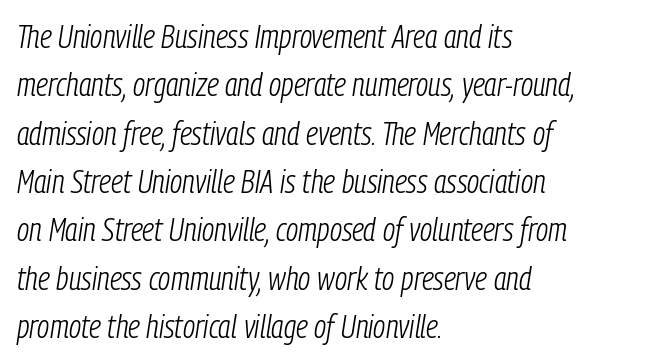
The font sits on the lighter half of the weight spectrum, regular included. One-word summary of the alignment: left. A typesetter would mark this as italic. One glance says typical: line gaps are just what's usual. Each row of text sits above clean, open space. Tracking value appears to be zero — textbook default spacing.
